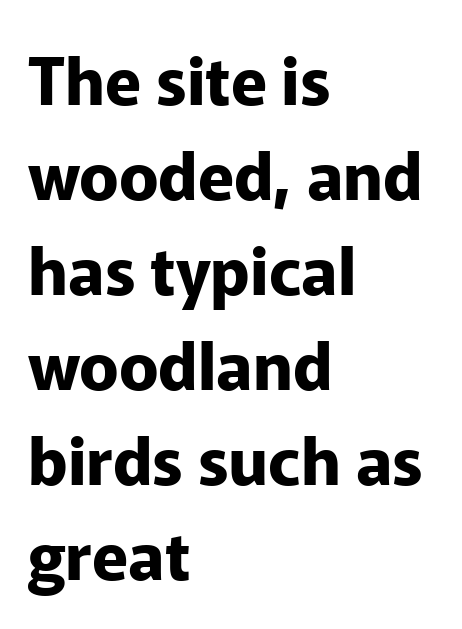
{"serif": "no", "italic": "no", "bold": "yes", "weight": "bold", "width": "normal", "stroke_contrast": "low", "x_height": "medium", "monospaced": "no", "underline": "no", "align": "left", "line_spacing": "normal", "line_spacing_ratio": 1.44, "letter_spacing": "normal", "letter_spacing_em": 0.0, "glyph_px": 66}
